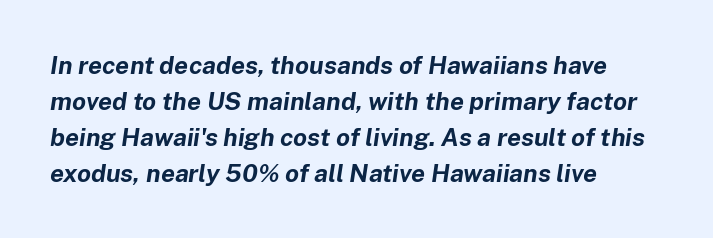
The image shows 25 px bold type, italic (leaning right); set left-aligned, normal line spacing (1.44x), normal letter spacing, not underlined.
